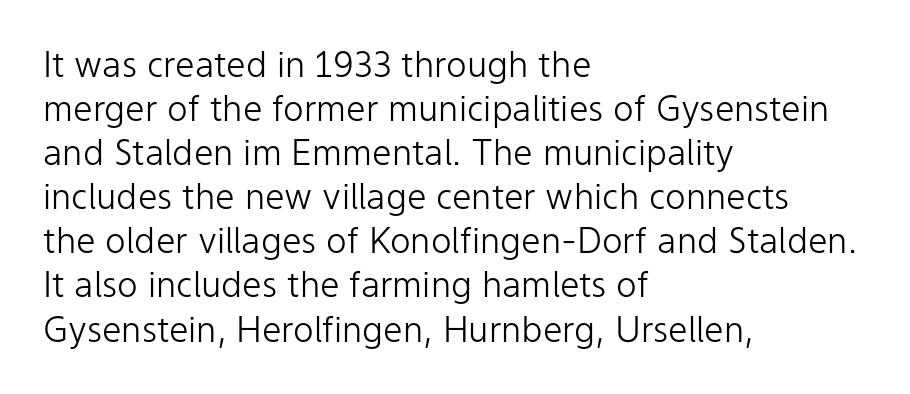
{"serif": "no", "italic": "no", "bold": "no", "weight": "light", "width": "normal", "stroke_contrast": "low", "x_height": "medium", "monospaced": "no", "underline": "no", "align": "left", "line_spacing": "normal", "line_spacing_ratio": 1.26, "letter_spacing": "normal", "letter_spacing_em": 0.0, "glyph_px": 35}
